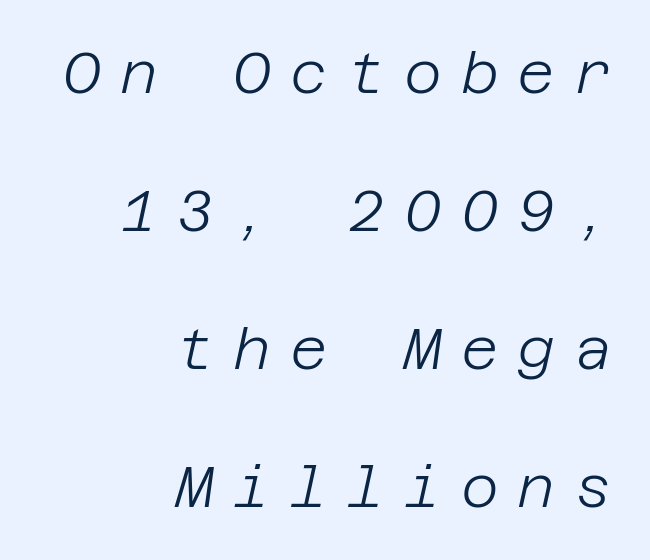
The image shows 58 px light type, italic (leaning right); set right-aligned, loose line spacing (2.38x), unusually wide letter spacing (+0.33 em), not underlined; low stroke contrast and a large x-height.
